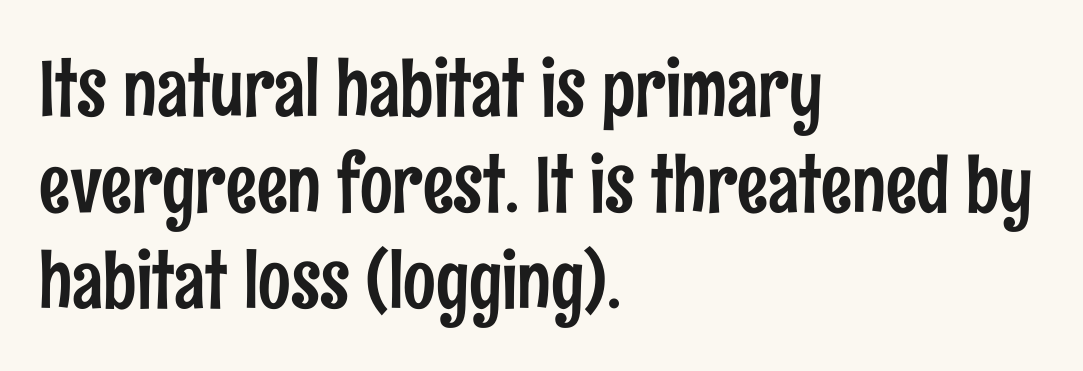
Q: Is the text italic (slanted)? A: No, it is upright.
Q: Is the typeface a serif or a sans-serif typeface? A: Sans-serif.
Q: Is the text underlined? A: No.
Q: How is the paragraph aligned? A: Left-aligned.
Q: Is the spacing between letters normal or unusually wide? A: Normal.
Q: Is the spacing between lines tight, normal or loose? A: Normal.
Q: Width (condensed, normal, or wide)? A: Condensed.
Q: Stroke contrast? A: Low.
Q: x-height? A: Medium.
Q: Monospaced? A: No.
